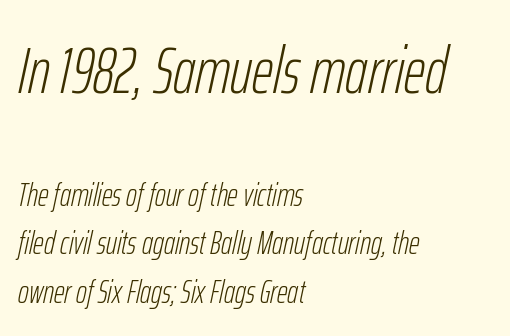
The image shows 66 px light, condensed type, italic (leaning right); set left-aligned, normal line spacing (1.47x), normal letter spacing, not underlined; the first (top) block is 2.0x larger; low stroke contrast and a medium x-height.
